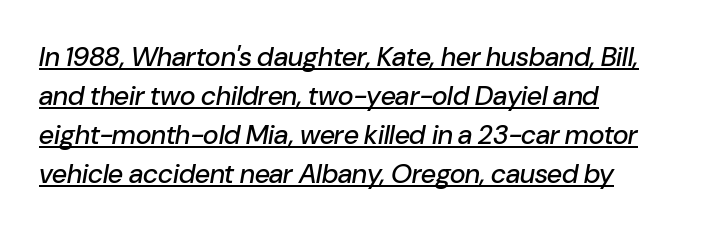
The image shows 27 px text type, italic (leaning right); set left-aligned, normal line spacing (1.44x), normal letter spacing, underlined.
